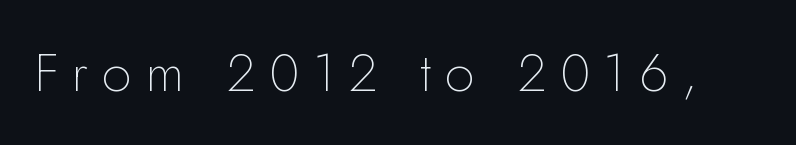
Q: Is the text bold? A: No.
Q: Is the text italic (slanted)? A: No, it is upright.
Q: Is the typeface a serif or a sans-serif typeface? A: Sans-serif.
Q: Is the text underlined? A: No.
Q: Is the spacing between letters normal or unusually wide? A: Unusually wide.
Q: Width (condensed, normal, or wide)? A: Normal.
Q: Stroke contrast? A: Low.
Q: x-height? A: Small.
Q: Monospaced? A: No.
